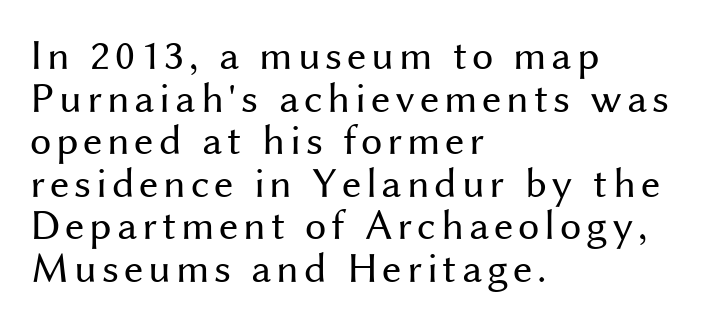
{"serif": "no", "italic": "no", "bold": "no", "weight": "regular", "width": "normal", "stroke_contrast": "medium", "x_height": "medium", "monospaced": "no", "underline": "no", "align": "left", "line_spacing": "tight", "line_spacing_ratio": 0.99, "glyph_px": 43}
